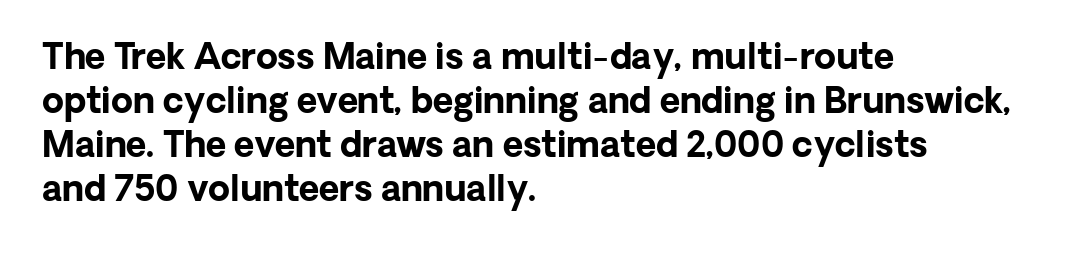
{"serif": "no", "italic": "no", "bold": "yes", "weight": "bold", "width": "normal", "stroke_contrast": "low", "x_height": "medium", "monospaced": "no", "underline": "no", "align": "left", "line_spacing": "normal", "line_spacing_ratio": 1.26, "letter_spacing": "normal", "letter_spacing_em": 0.0, "glyph_px": 35}
